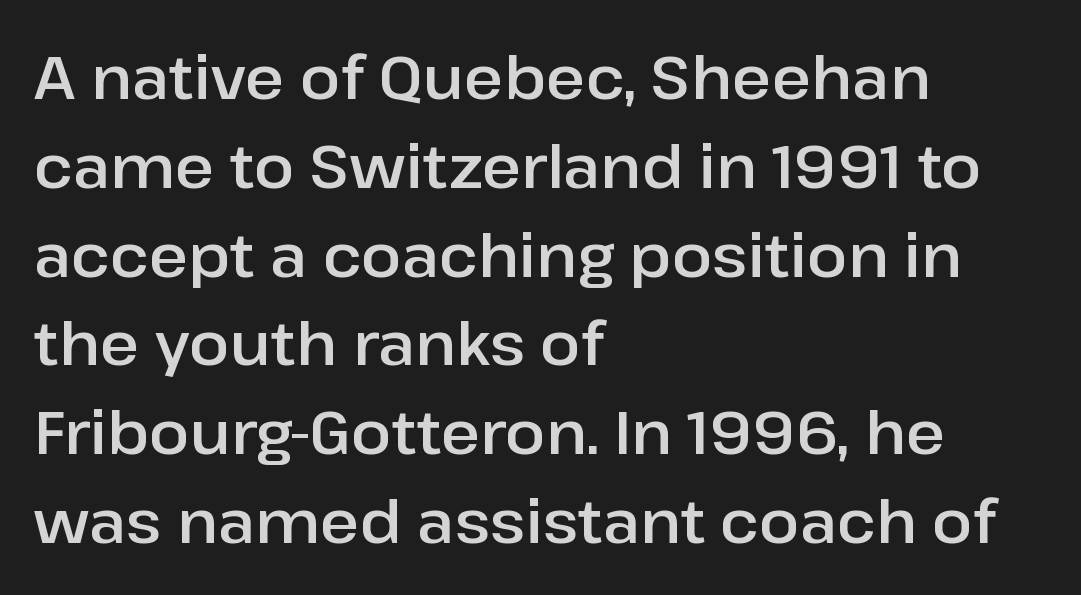
{"serif": "no", "italic": "no", "width": "normal", "stroke_contrast": "low", "x_height": "medium", "monospaced": "no", "underline": "no", "align": "left", "line_spacing": "normal", "line_spacing_ratio": 1.48, "letter_spacing": "normal", "letter_spacing_em": 0.0, "glyph_px": 60}
